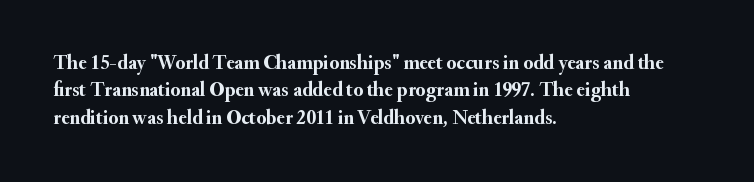
Here the glyphs are tracked normally, forming tight word shapes. The lettering stays uniformly vertical, giving the passage a roman look. The strokes are fattened all the way to bold. This sample keeps an unexceptional amount of space between lines. Underline: absent.
